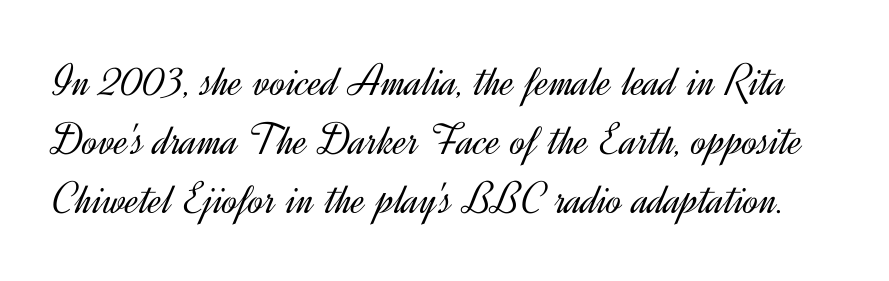
Q: Is the text bold? A: No.
Q: Is the text italic (slanted)? A: Yes.
Q: Is the typeface a serif or a sans-serif typeface? A: Sans-serif.
Q: Is the text underlined? A: No.
Q: Is the spacing between letters normal or unusually wide? A: Normal.
Q: Is the spacing between lines tight, normal or loose? A: Normal.
Q: Width (condensed, normal, or wide)? A: Normal.
Q: x-height? A: Small.
Q: Monospaced? A: No.
